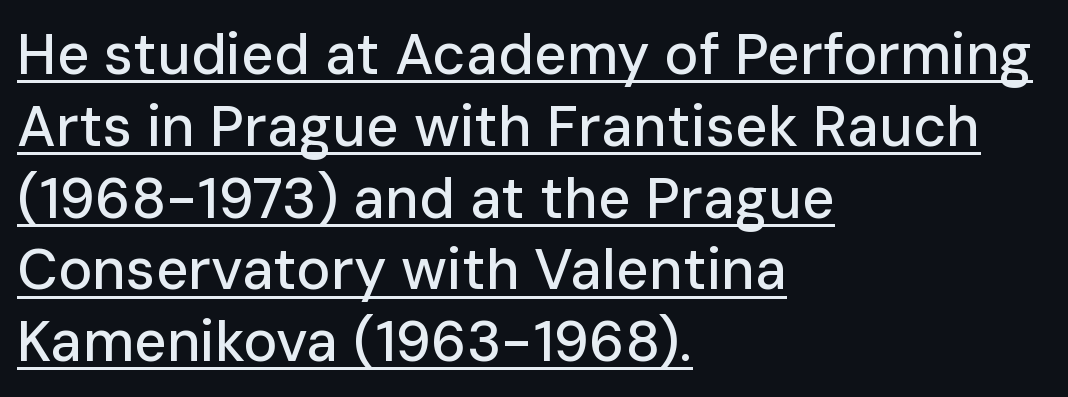
The image shows 57 px sans-serif type, upright; set left-aligned, normal line spacing (1.26x), normal letter spacing, underlined; low stroke contrast and a medium x-height.
